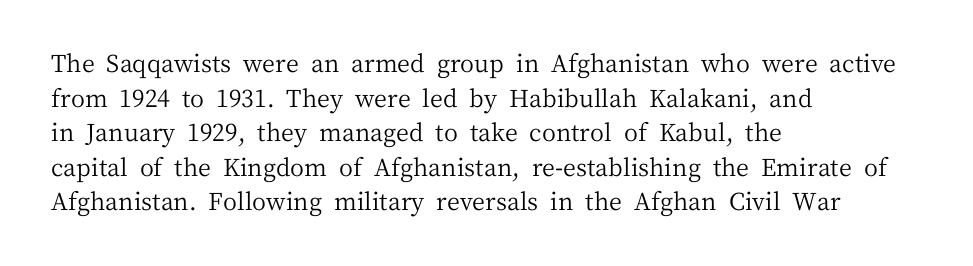
Q: Is the text bold? A: No.
Q: Is the text italic (slanted)? A: No, it is upright.
Q: Is the text underlined? A: No.
Q: How is the paragraph aligned? A: Left-aligned.
Q: Is the spacing between letters normal or unusually wide? A: Normal.
Q: Is the spacing between lines tight, normal or loose? A: Normal.
